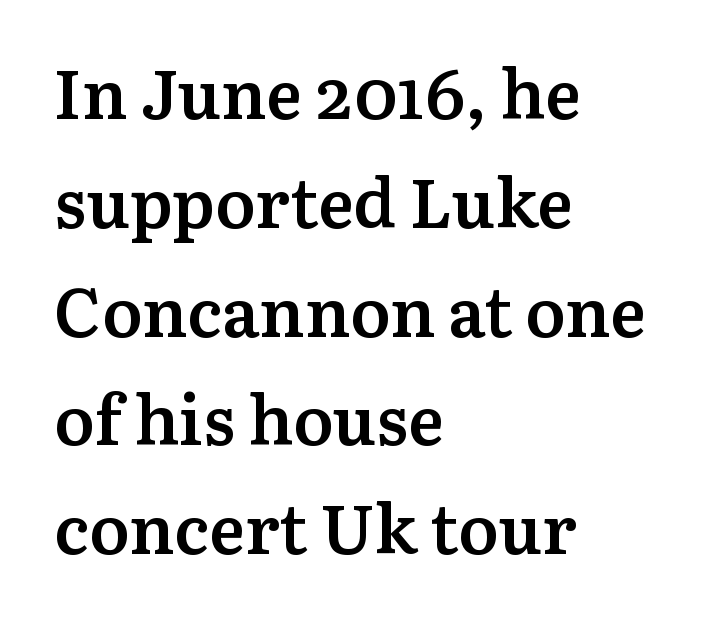
The image shows 68 px semibold serif type, upright; set left-aligned, normal line spacing (1.6x), normal letter spacing, not underlined; medium stroke contrast and a medium x-height.
